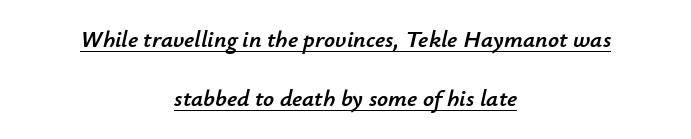
{"italic": "yes", "lean": "right", "slant_degrees": 12, "underline": "yes", "align": "center", "line_spacing": "loose", "line_spacing_ratio": 2.46, "letter_spacing": "normal", "letter_spacing_em": 0.0, "glyph_px": 24}
